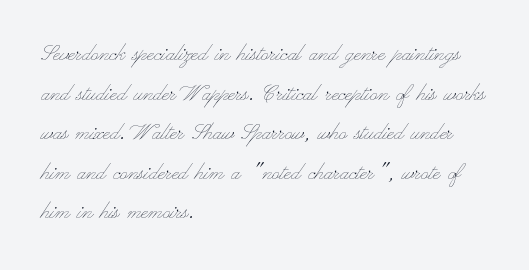
The block of text has a typical density, with ordinary space between rows. The line texture is even and compact thanks to regular tracking. Nothing heavy about these letters — not bold at all. Which margin do the lines hug? The left one — the right edge is uneven.
